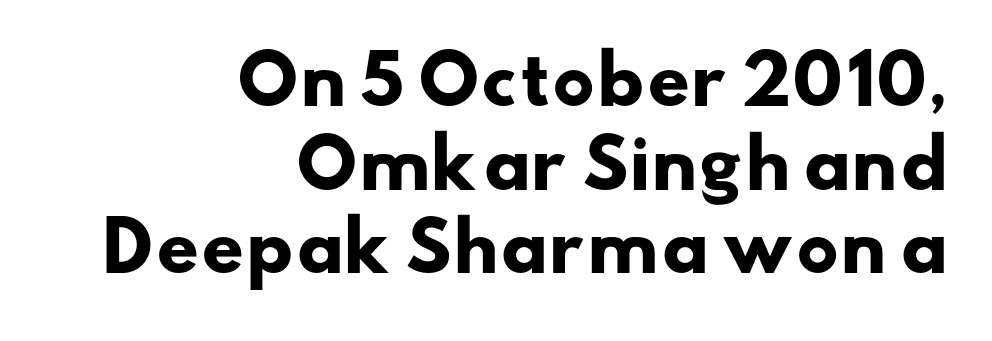
Q: Is the text bold? A: Yes.
Q: Is the typeface a serif or a sans-serif typeface? A: Sans-serif.
Q: Is the text underlined? A: No.
Q: How is the paragraph aligned? A: Right-aligned.
Q: Is the spacing between letters normal or unusually wide? A: Normal.
Q: Is the spacing between lines tight, normal or loose? A: Normal.
Q: Width (condensed, normal, or wide)? A: Wide.
Q: Stroke contrast? A: Low.
Q: x-height? A: Small.
Q: Monospaced? A: No.
